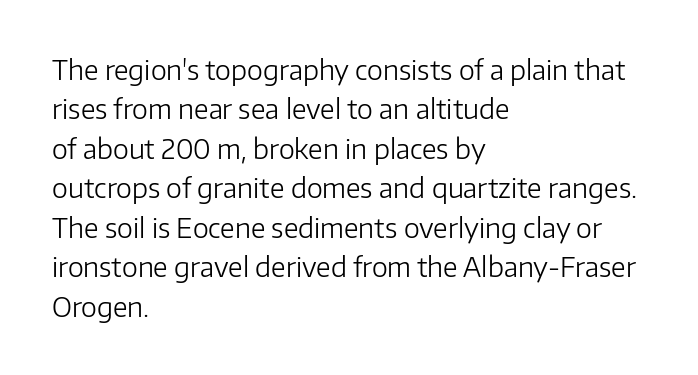
Quick note: not italic, upright. Is the stroke heavy? The answer is a plain regular-or-lighter. The setting favours the left margin, as ordinary paragraphs usually do. Has an underline been added? It has not. Tracking here is standard; glyphs follow each other at the usual distance. Line spacing here is normal.
